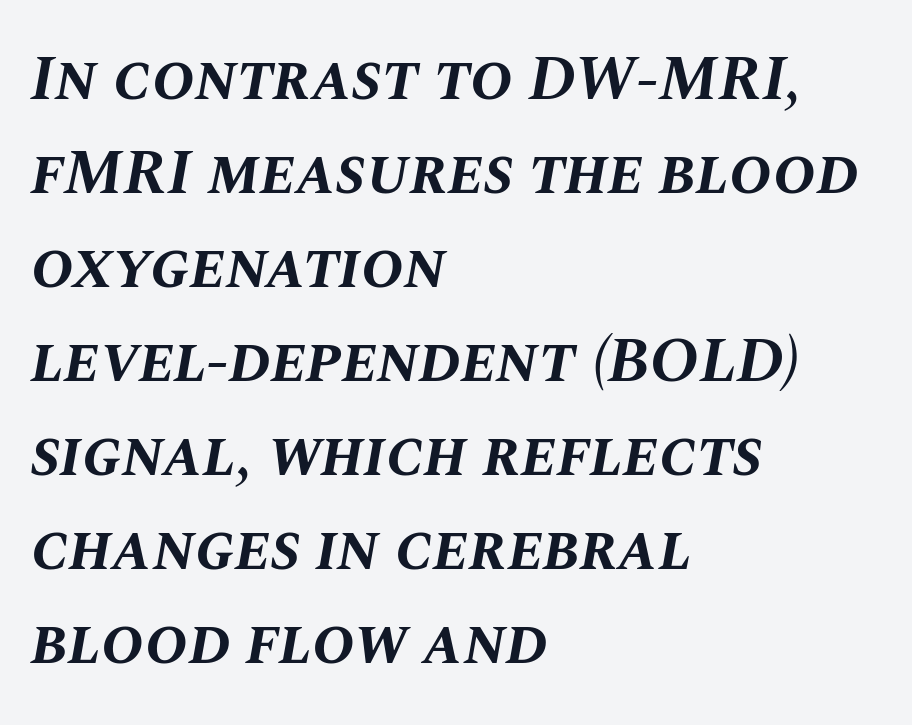
{"italic": "yes", "lean": "right", "slant_degrees": 10, "bold": "yes", "weight": "bold", "width": "normal", "stroke_contrast": "medium", "x_height": "large", "monospaced": "no", "underline": "no", "align": "left", "line_spacing": "normal", "line_spacing_ratio": 1.47, "letter_spacing": "normal", "letter_spacing_em": 0.0, "glyph_px": 64}
